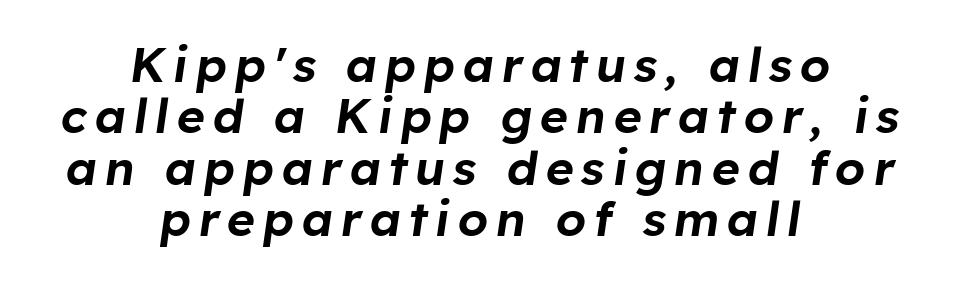
{"italic": "yes", "lean": "right", "slant_degrees": 8, "width": "normal", "stroke_contrast": "low", "x_height": "medium", "monospaced": "no", "underline": "no", "align": "center", "line_spacing": "tight", "line_spacing_ratio": 1.07, "glyph_px": 48}
